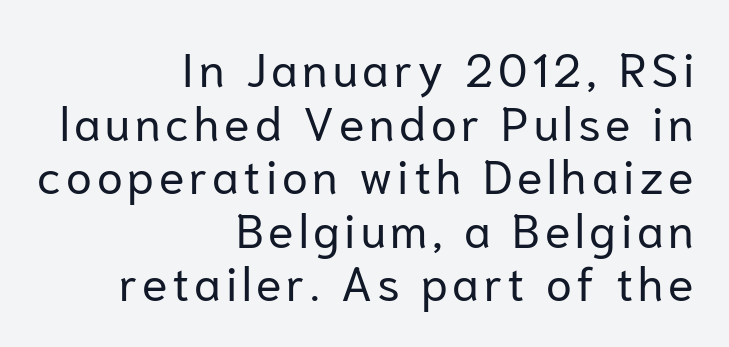
Is this a heavy cut? Hardly; it is regular or lighter. The passage is arranged like a letterhead date or caption credit — flush right. Here the designer chose a conventional face with non-uniform glyph widths. The vertical gap from one line to the next is small.
